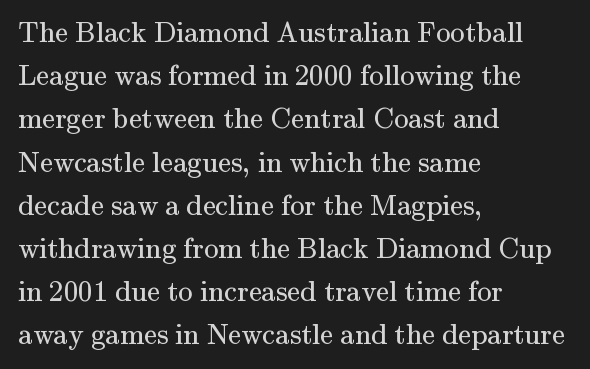
Stem width sits at or under what a default text font uses. Interline gaps are of average width in this sample. A typesetter would mark this as roman, not italic. Characters follow at the spacing the type designer built in. Varying glyph widths throughout — classic text-font behaviour. Each letter's strokes conclude with small projecting serifs.
